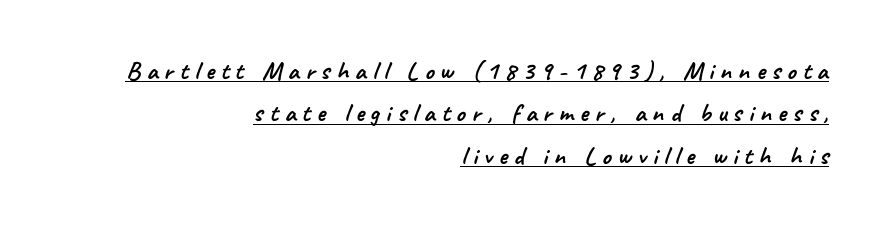
The image shows 26 px text type; set right-aligned, normal line spacing (1.63x), unusually wide letter spacing (+0.24 em), underlined.
